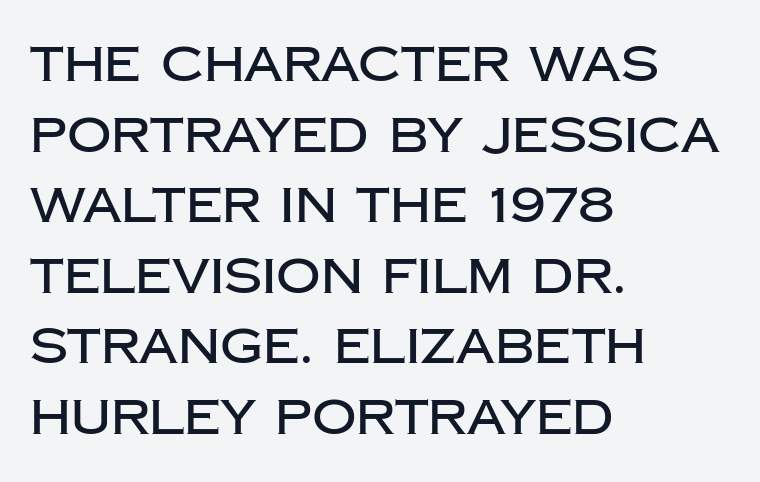
{"serif": "no", "italic": "no", "width": "normal", "stroke_contrast": "low", "x_height": "large", "monospaced": "no", "underline": "no", "align": "left", "line_spacing": "normal", "line_spacing_ratio": 1.44, "letter_spacing": "normal", "letter_spacing_em": 0.0, "glyph_px": 49}
